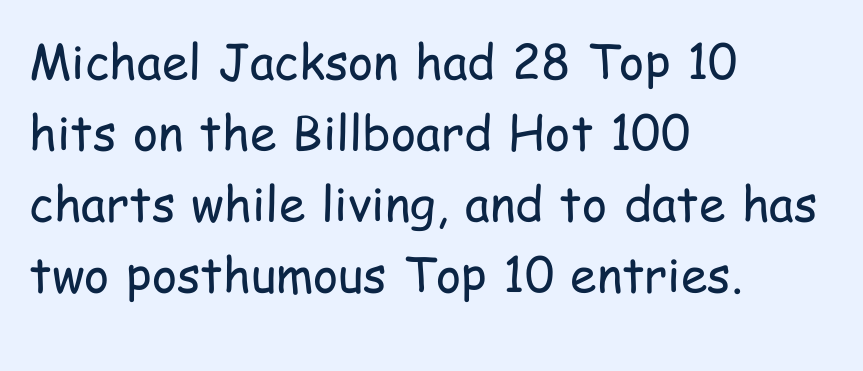
The image shows 48 px regular-weight, condensed sans-serif type, upright; set left-aligned, normal line spacing (1.48x), normal letter spacing, not underlined; low stroke contrast and a medium x-height.
